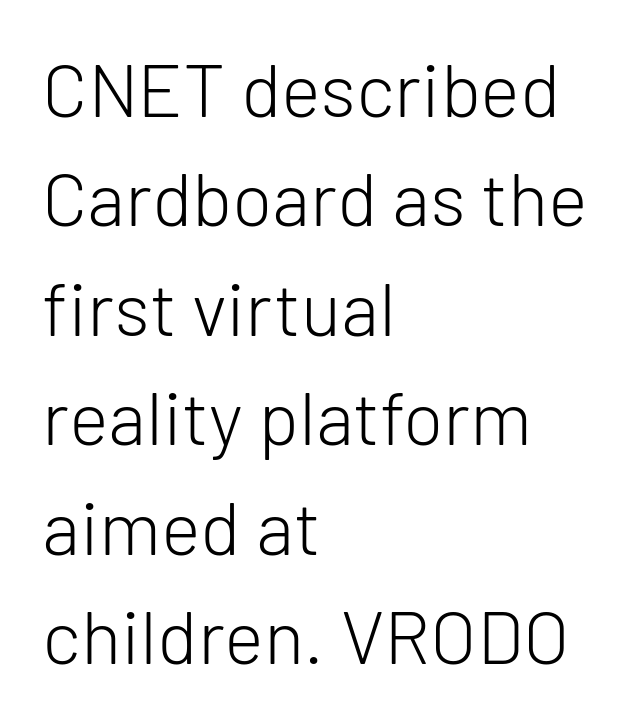
Q: Is the text bold? A: No.
Q: Is the text italic (slanted)? A: No, it is upright.
Q: Is the typeface a serif or a sans-serif typeface? A: Sans-serif.
Q: Is the text underlined? A: No.
Q: How is the paragraph aligned? A: Left-aligned.
Q: Is the spacing between letters normal or unusually wide? A: Normal.
Q: Is the spacing between lines tight, normal or loose? A: Normal.
Q: Width (condensed, normal, or wide)? A: Normal.
Q: Stroke contrast? A: Low.
Q: x-height? A: Medium.
Q: Monospaced? A: No.
